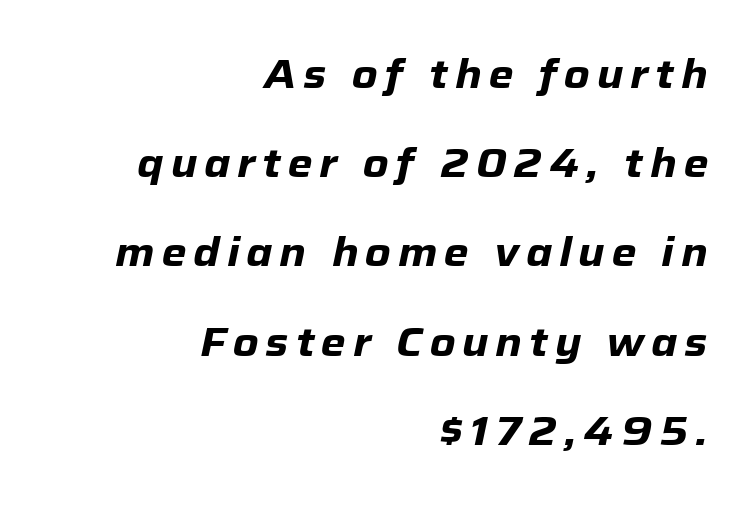
Q: Is the text bold? A: Yes.
Q: Is the text italic (slanted)? A: Yes, it leans right by about 12 degrees.
Q: Is the text underlined? A: No.
Q: How is the paragraph aligned? A: Right-aligned.
Q: Is the spacing between lines tight, normal or loose? A: Loose.
Q: Width (condensed, normal, or wide)? A: Normal.
Q: Stroke contrast? A: Low.
Q: x-height? A: Medium.
Q: Monospaced? A: No.
